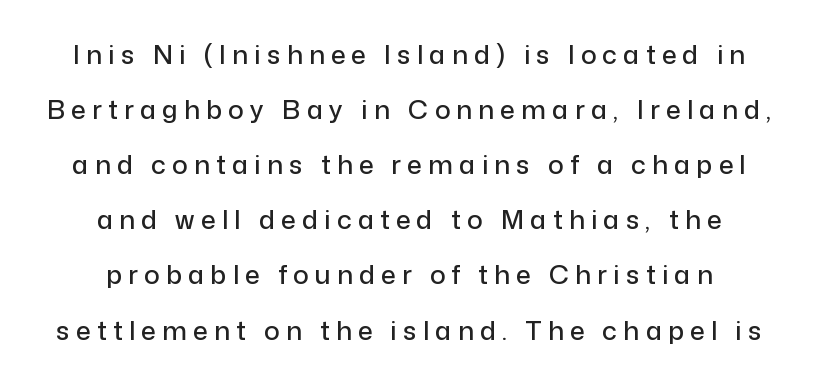
{"italic": "no", "underline": "no", "align": "center", "line_spacing": "loose", "line_spacing_ratio": 2.12, "letter_spacing": "wide", "letter_spacing_em": 0.24, "glyph_px": 26}
